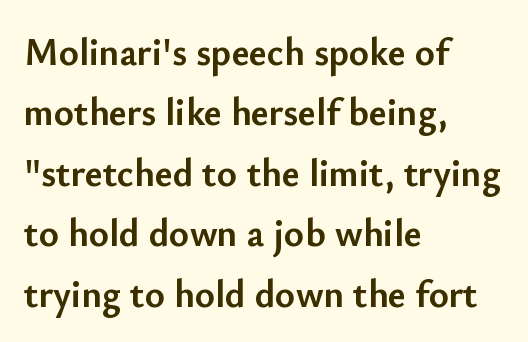
The image shows 38 px semibold sans-serif type, upright; set left-aligned, normal line spacing (1.59x), normal letter spacing, not underlined; low stroke contrast and a small x-height.
